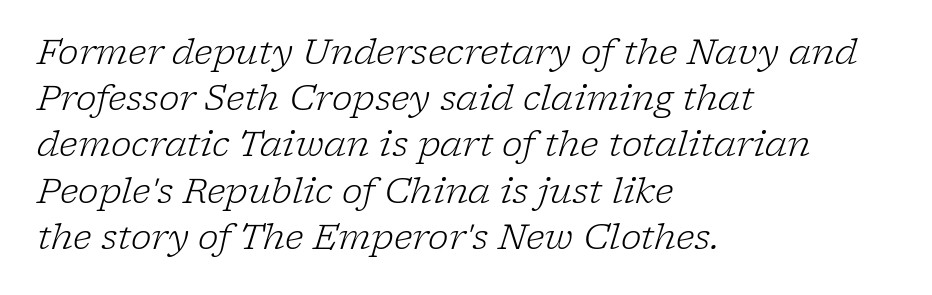
Just letters on the line, the space beneath them empty. Nothing heavy about these letters — not bold at all. This sample is left-justified, so line endings fall wherever the words run out. Little horizontal feet cap the strokes, marking this as serif type. Rows of type keep a routine distance in the vertical direction.
